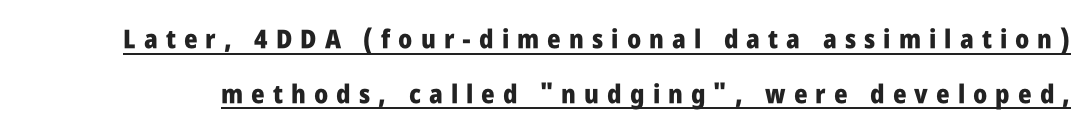
{"italic": "no", "bold": "yes", "underline": "yes", "line_spacing": "loose", "line_spacing_ratio": 2.1, "letter_spacing": "wide", "letter_spacing_em": 0.31, "glyph_px": 26}
